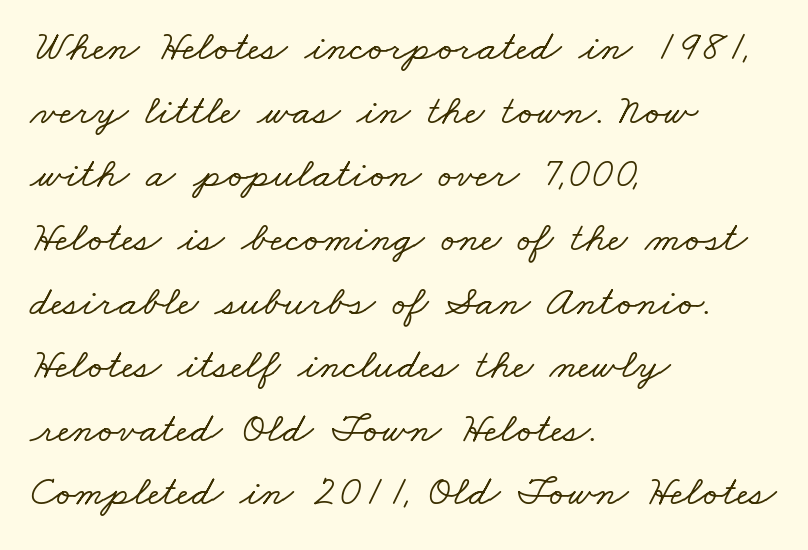
The image shows 43 px wide serif type; set left-aligned, normal line spacing (1.48x), normal letter spacing, not underlined; low stroke contrast and a small x-height.
